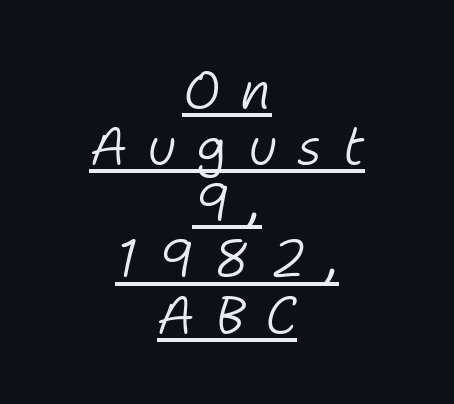
The lettering tilts uniformly, giving the passage an italic look. Each new line begins almost immediately beneath the previous one. The rendered words wear a rule along their underside. Unbolded letterforms with no extra heft.
